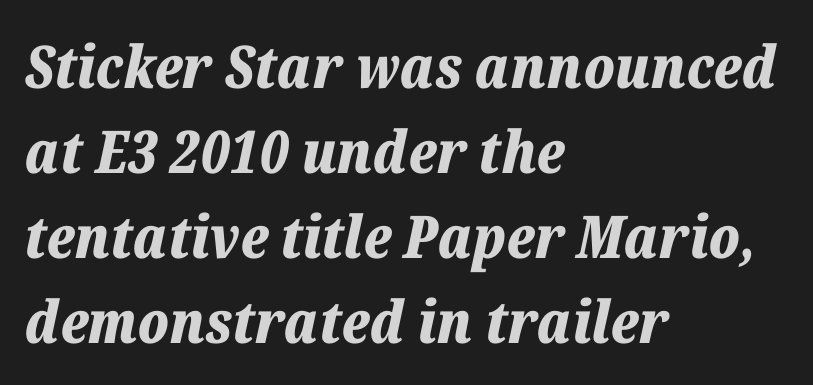
Q: Is the text bold? A: Yes.
Q: Is the text italic (slanted)? A: Yes, it leans right by about 12 degrees.
Q: Is the text underlined? A: No.
Q: How is the paragraph aligned? A: Left-aligned.
Q: Is the spacing between letters normal or unusually wide? A: Normal.
Q: Is the spacing between lines tight, normal or loose? A: Normal.
Q: Width (condensed, normal, or wide)? A: Normal.
Q: Stroke contrast? A: Low.
Q: x-height? A: Medium.
Q: Monospaced? A: No.
